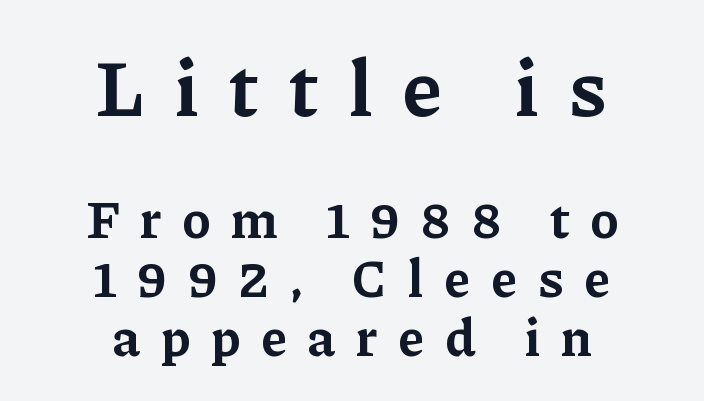
Q: Is the text bold? A: Yes.
Q: Is the text italic (slanted)? A: No, it is upright.
Q: Is the typeface a serif or a sans-serif typeface? A: Serif.
Q: Is the text underlined? A: No.
Q: How is the paragraph aligned? A: Centered.
Q: Is the spacing between letters normal or unusually wide? A: Unusually wide.
Q: Is the spacing between lines tight, normal or loose? A: Tight.
Q: Which block of text is set in a larger size, the first (top) or the second (bottom)? A: The first (top) one.
Q: Width (condensed, normal, or wide)? A: Normal.
Q: Stroke contrast? A: Low.
Q: x-height? A: Medium.
Q: Monospaced? A: No.
